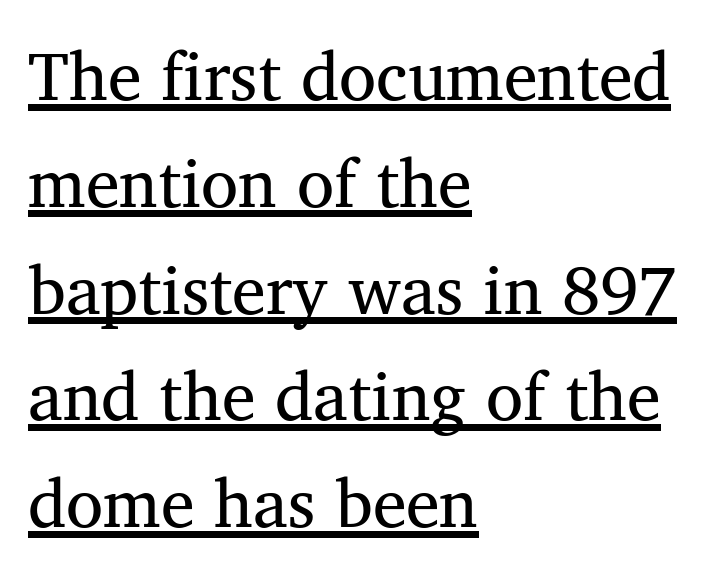
{"serif": "yes", "italic": "no", "bold": "no", "weight": "regular", "width": "normal", "stroke_contrast": "medium", "x_height": "medium", "monospaced": "no", "underline": "yes", "align": "left", "line_spacing": "normal", "line_spacing_ratio": 1.57, "letter_spacing": "normal", "letter_spacing_em": 0.0, "glyph_px": 68}
